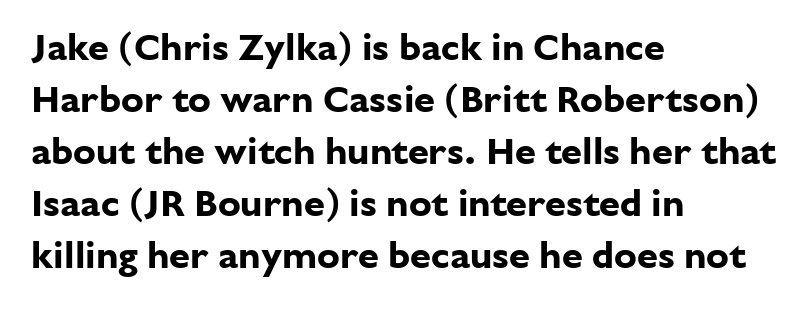
Q: Is the text bold? A: Yes.
Q: Is the text italic (slanted)? A: No, it is upright.
Q: Is the typeface a serif or a sans-serif typeface? A: Sans-serif.
Q: Is the text underlined? A: No.
Q: How is the paragraph aligned? A: Left-aligned.
Q: Is the spacing between letters normal or unusually wide? A: Normal.
Q: Is the spacing between lines tight, normal or loose? A: Normal.
Q: Width (condensed, normal, or wide)? A: Normal.
Q: Stroke contrast? A: Low.
Q: x-height? A: Medium.
Q: Monospaced? A: No.
